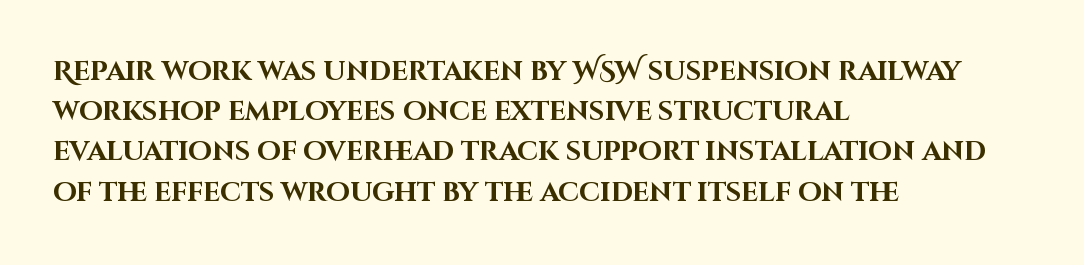
Q: Is the text bold? A: Yes.
Q: Is the text italic (slanted)? A: No, it is upright.
Q: Is the text underlined? A: No.
Q: How is the paragraph aligned? A: Left-aligned.
Q: Is the spacing between letters normal or unusually wide? A: Normal.
Q: Is the spacing between lines tight, normal or loose? A: Normal.
